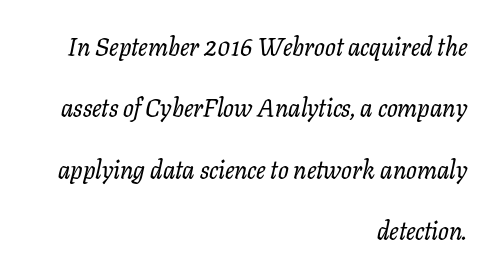
{"italic": "yes", "lean": "right", "slant_degrees": 11, "underline": "no", "align": "right", "line_spacing": "loose", "line_spacing_ratio": 2.46, "letter_spacing": "normal", "letter_spacing_em": 0.0, "glyph_px": 25}
